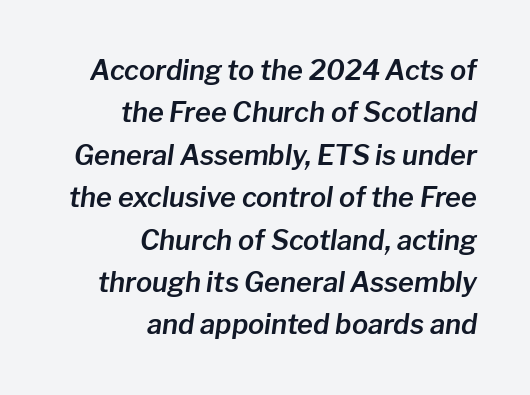
The image shows 27 px text type, italic (leaning right); set right-aligned, normal line spacing (1.57x), normal letter spacing, not underlined.
